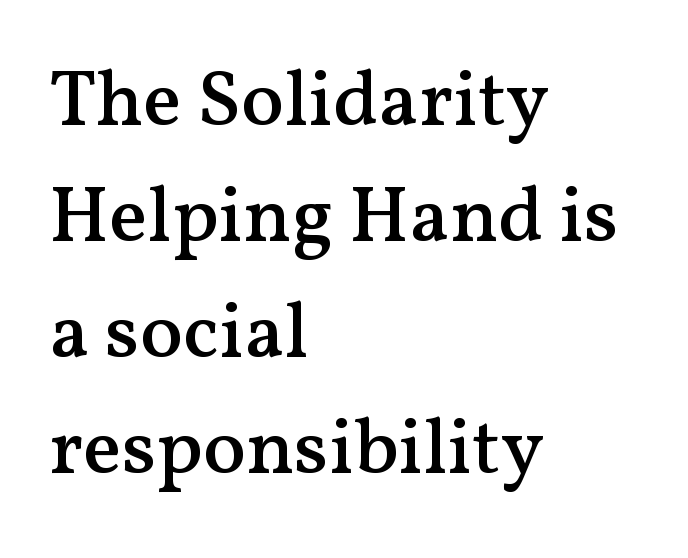
{"serif": "yes", "italic": "no", "bold": "semi", "weight": "semibold", "width": "normal", "stroke_contrast": "medium", "x_height": "medium", "monospaced": "no", "underline": "no", "align": "left", "line_spacing": "normal", "line_spacing_ratio": 1.47, "letter_spacing": "normal", "letter_spacing_em": 0.0, "glyph_px": 79}
